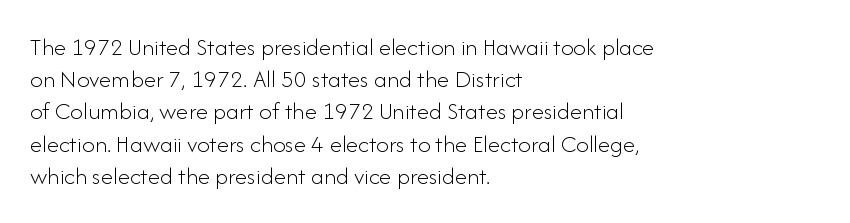
These lines keep a tight, regular rhythm from letter to letter. This sample is left-justified, so line endings fall wherever the words run out. The space between consecutive lines is moderate. Do the letters lean? They stand straight. The passage shown is not underscored anywhere. Stems and bowls with no extra thickness — not bold.
